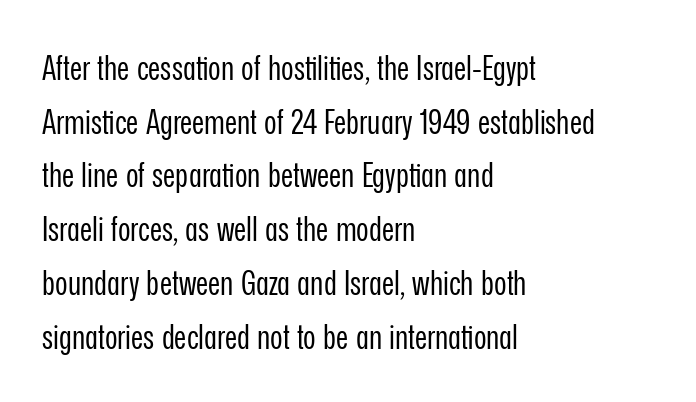
Q: Is the text bold? A: No.
Q: Is the text italic (slanted)? A: No, it is upright.
Q: Is the typeface a serif or a sans-serif typeface? A: Sans-serif.
Q: Is the text underlined? A: No.
Q: How is the paragraph aligned? A: Left-aligned.
Q: Is the spacing between letters normal or unusually wide? A: Normal.
Q: Is the spacing between lines tight, normal or loose? A: Normal.
Q: Width (condensed, normal, or wide)? A: Condensed.
Q: Stroke contrast? A: Low.
Q: x-height? A: Medium.
Q: Monospaced? A: No.
